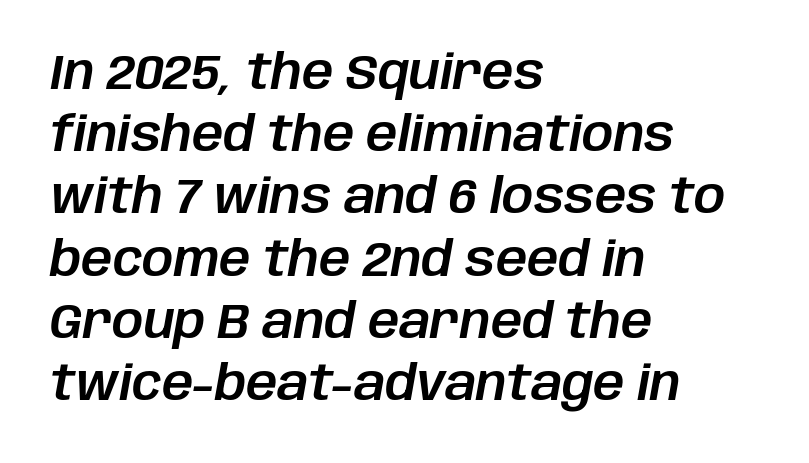
The image shows 49 px text type, italic (leaning right); set left-aligned, normal line spacing (1.27x), normal letter spacing, not underlined; low stroke contrast and a large x-height.
